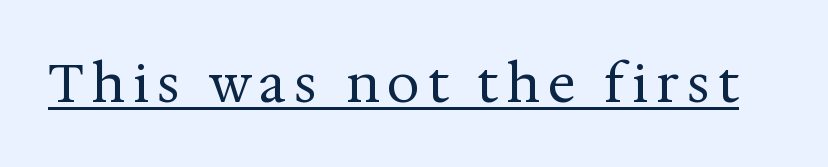
Every word sits above its own underline. The face used here is proportionally spaced, like ordinary book or web type. Nope, not italic — everything's standing straight. Examine the stroke ends and you'll spot serifs.
